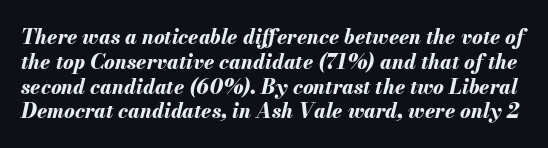
Q: Is the text bold? A: Yes.
Q: Is the text italic (slanted)? A: Yes, it leans right by about 13 degrees.
Q: Is the text underlined? A: No.
Q: Is the spacing between letters normal or unusually wide? A: Normal.
